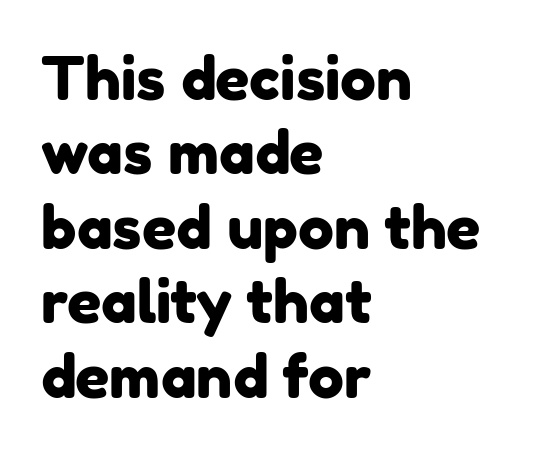
The words here are not underlined. Serifs: no, the terminals of the letterforms are clean. These lines stack with their left ends in a neat column. Spacing between characters is what you'd get straight out of the box. Is this a fixed-width face? No — the glyphs have proportional, varying widths.
